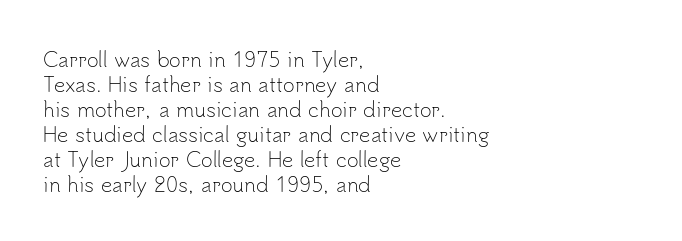
The image shows 20 px text type, upright; set left-aligned, normal line spacing (1.25x), normal letter spacing, not underlined.
